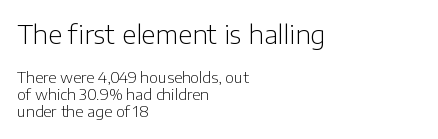
The image shows 26 px text type, upright; set left-aligned, tight line spacing (1.13x), normal letter spacing, not underlined; the first (top) block is 1.73x larger.
